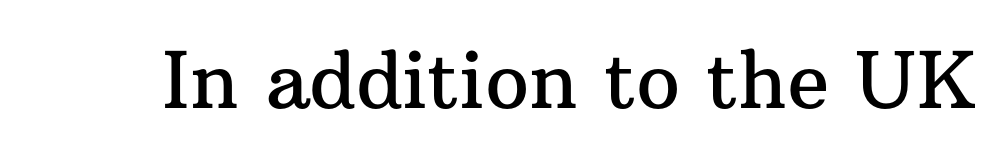
{"serif": "yes", "italic": "no", "width": "normal", "stroke_contrast": "medium", "x_height": "medium", "monospaced": "no", "underline": "no", "letter_spacing": "normal", "letter_spacing_em": 0.0, "glyph_px": 78}
